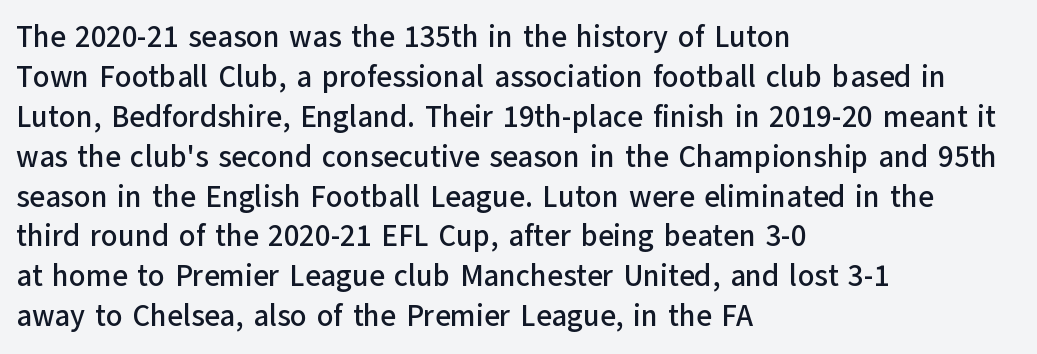
{"serif": "no", "italic": "no", "width": "normal", "stroke_contrast": "low", "x_height": "medium", "monospaced": "no", "underline": "no", "align": "left", "line_spacing": "normal", "line_spacing_ratio": 1.33, "letter_spacing": "normal", "letter_spacing_em": 0.0, "glyph_px": 30}
